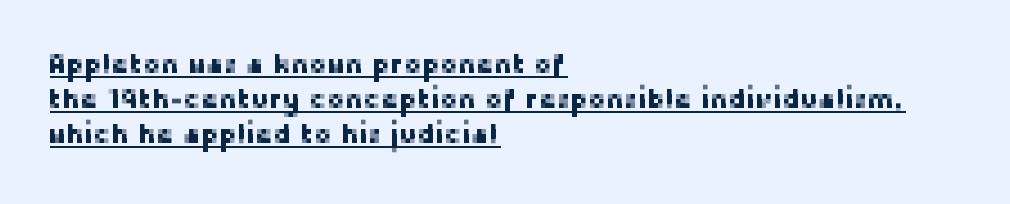
Q: Is the text italic (slanted)? A: No, it is upright.
Q: Is the text underlined? A: Yes.
Q: How is the paragraph aligned? A: Left-aligned.
Q: Is the spacing between letters normal or unusually wide? A: Normal.
Q: Is the spacing between lines tight, normal or loose? A: Normal.
